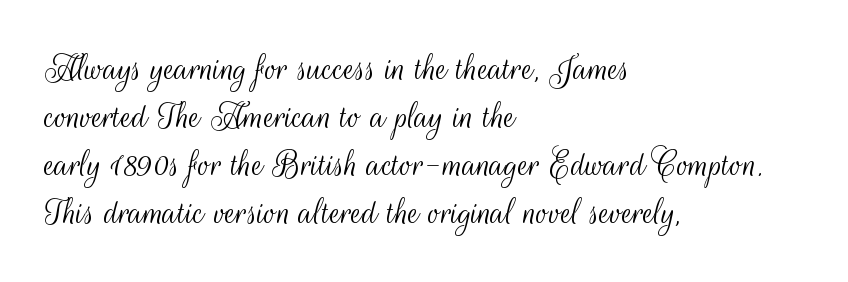
{"serif": "no", "bold": "no", "weight": "light", "width": "condensed", "stroke_contrast": "medium", "x_height": "small", "monospaced": "no", "underline": "no", "align": "left", "line_spacing_ratio": 1.2, "letter_spacing": "normal", "letter_spacing_em": 0.0, "glyph_px": 40}
